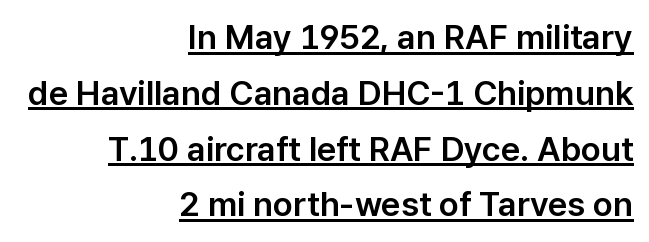
Caption: standard tracking, unaltered. The typeface chosen for these lines omits serifs. The passage shown is typed in a proportional face where columns would drift. Rows of type keep a routine distance in the vertical direction. Descenders here cross a horizontal rule under the line. A flush-right, rag-left setting is used for this passage.
